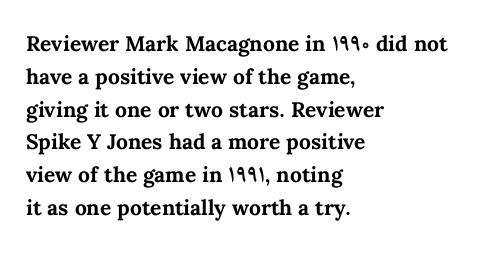
The image shows 21 px bold type, upright; set left-aligned, normal line spacing (1.56x), normal letter spacing, not underlined.
